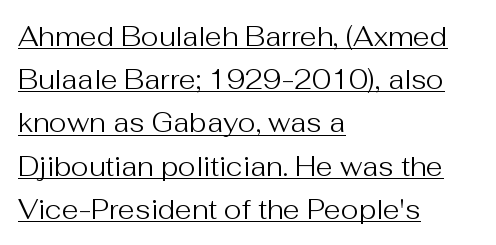
Q: Is the text bold? A: No.
Q: Is the text italic (slanted)? A: No, it is upright.
Q: Is the text underlined? A: Yes.
Q: How is the paragraph aligned? A: Left-aligned.
Q: Is the spacing between letters normal or unusually wide? A: Normal.
Q: Is the spacing between lines tight, normal or loose? A: Normal.
